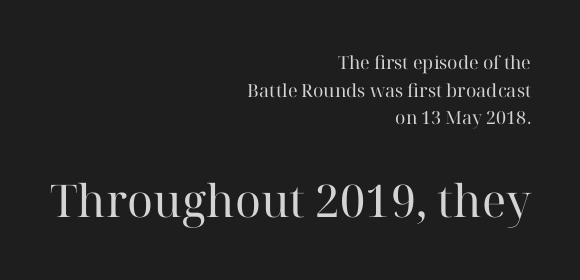
Q: Is the text bold? A: No.
Q: Is the text italic (slanted)? A: No, it is upright.
Q: Is the typeface a serif or a sans-serif typeface? A: Serif.
Q: Is the text underlined? A: No.
Q: How is the paragraph aligned? A: Right-aligned.
Q: Is the spacing between letters normal or unusually wide? A: Normal.
Q: Is the spacing between lines tight, normal or loose? A: Normal.
Q: Which block of text is set in a larger size, the first (top) or the second (bottom)? A: The second (bottom) one.
Q: Width (condensed, normal, or wide)? A: Normal.
Q: Stroke contrast? A: High.
Q: x-height? A: Medium.
Q: Monospaced? A: No.
